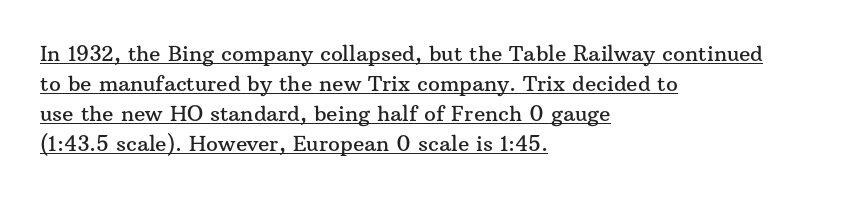
A normal amount of white space separates one row of letters from the next. If you drew a ruler down the left edge, every line would touch it. No extra tracking has been applied to these lines. Students, observe the line beneath the letters — that is underlining. Upright lettering throughout.
